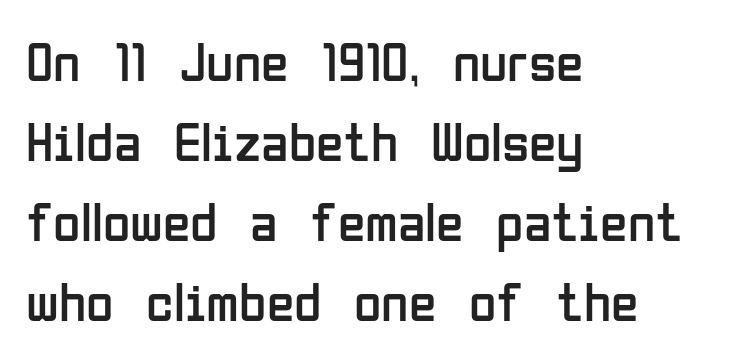
The image shows 56 px regular-weight, condensed sans-serif type, upright; set left-aligned, normal line spacing (1.43x), normal letter spacing, not underlined; low stroke contrast and a medium x-height.
